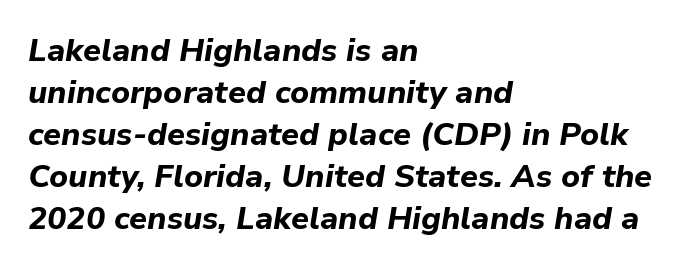
{"italic": "yes", "lean": "right", "slant_degrees": 9, "bold": "yes", "weight": "bold", "width": "normal", "stroke_contrast": "low", "x_height": "medium", "monospaced": "no", "underline": "no", "align": "left", "line_spacing": "normal", "line_spacing_ratio": 1.31, "letter_spacing": "normal", "letter_spacing_em": 0.0, "glyph_px": 32}
